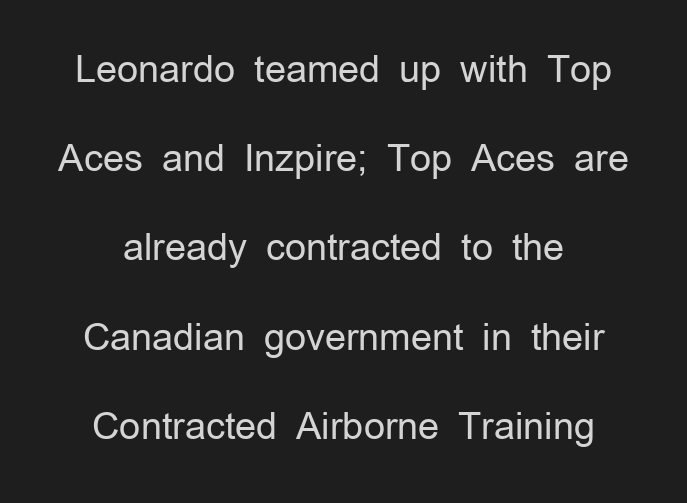
The image shows 37 px regular-weight sans-serif type, upright; set loose line spacing (2.41x), normal letter spacing, not underlined; low stroke contrast and a medium x-height.
